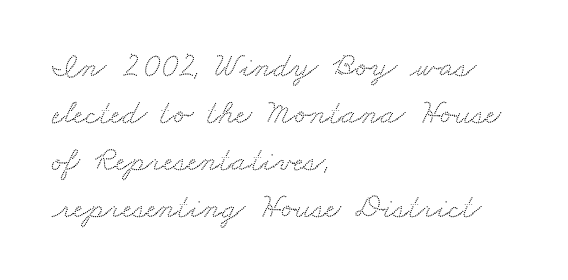
Q: Is the typeface a serif or a sans-serif typeface? A: Serif.
Q: Is the text underlined? A: No.
Q: How is the paragraph aligned? A: Left-aligned.
Q: Is the spacing between letters normal or unusually wide? A: Normal.
Q: Is the spacing between lines tight, normal or loose? A: Normal.
Q: Width (condensed, normal, or wide)? A: Wide.
Q: Stroke contrast? A: Medium.
Q: x-height? A: Small.
Q: Monospaced? A: No.
